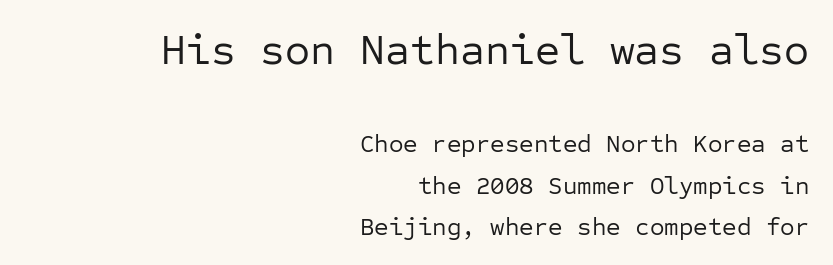
{"serif": "no", "italic": "no", "bold": "no", "weight": "regular", "width": "normal", "stroke_contrast": "low", "x_height": "medium", "monospaced": "yes", "underline": "no", "align": "right", "line_spacing": "normal", "line_spacing_ratio": 1.65, "letter_spacing": "normal", "letter_spacing_em": 0.0, "larger_block": "first", "size_ratio": 1.72, "glyph_px": 43}
